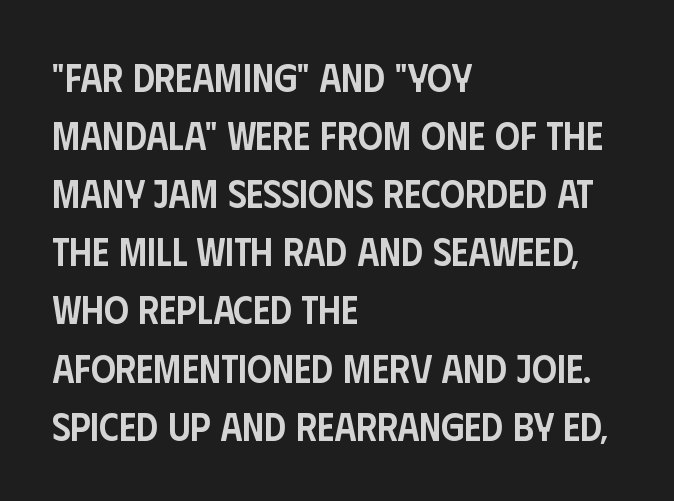
The image shows 39 px semibold, condensed sans-serif type, upright; set left-aligned, normal line spacing (1.49x), normal letter spacing, not underlined; low stroke contrast and a large x-height.
